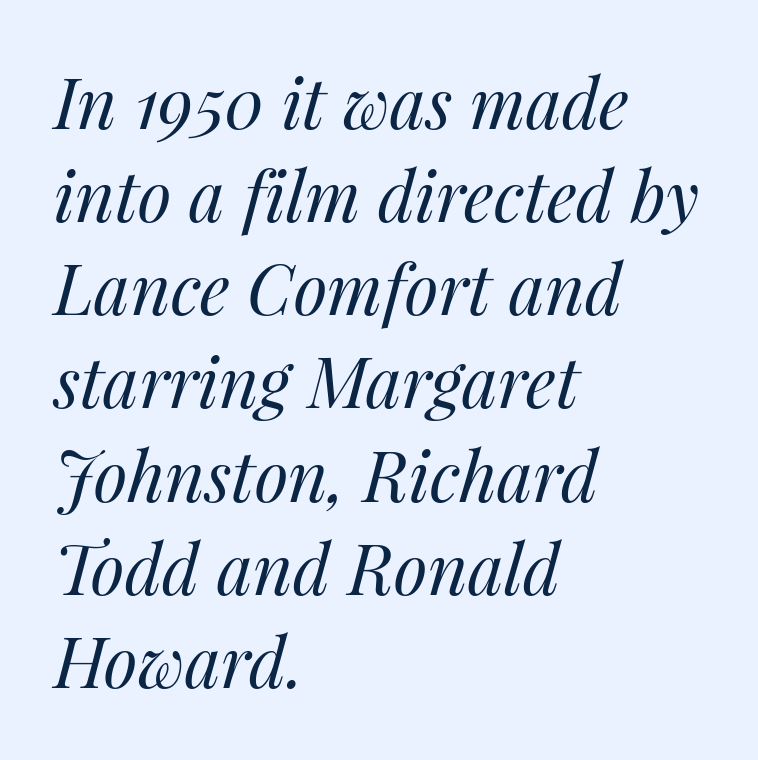
Words appear dense and cohesive because spacing is normal. The paragraph has a hard left edge and a soft right edge. Baseline-to-baseline distance is the conventional proportion of letter height. When letters slant like this, we call the style italic. The area under the type is left untouched.
